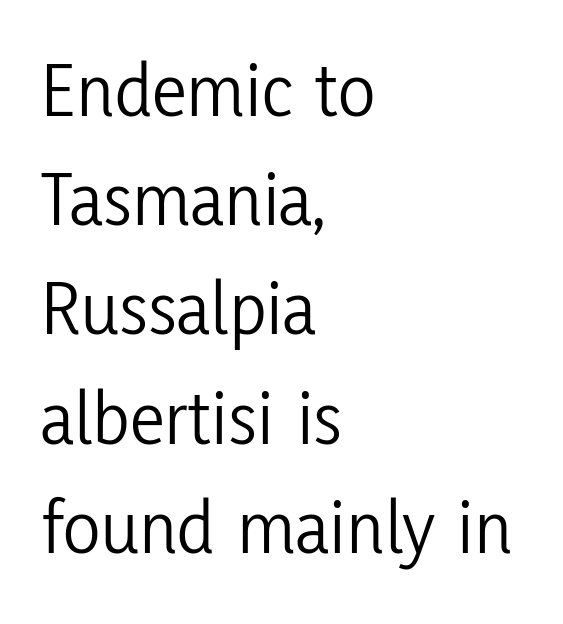
Q: Is the text bold? A: No.
Q: Is the text italic (slanted)? A: No, it is upright.
Q: Is the typeface a serif or a sans-serif typeface? A: Sans-serif.
Q: Is the text underlined? A: No.
Q: How is the paragraph aligned? A: Left-aligned.
Q: Is the spacing between letters normal or unusually wide? A: Normal.
Q: Is the spacing between lines tight, normal or loose? A: Normal.
Q: Width (condensed, normal, or wide)? A: Condensed.
Q: Stroke contrast? A: Low.
Q: x-height? A: Medium.
Q: Monospaced? A: No.
